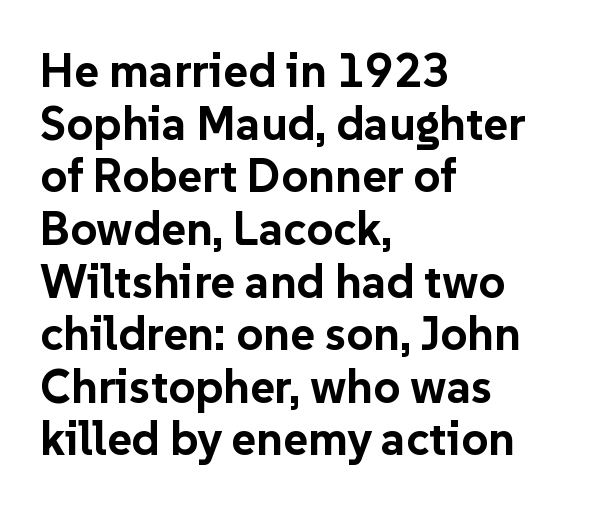
The image shows 47 px bold sans-serif type, upright; set left-aligned, tight line spacing (1.12x), normal letter spacing, not underlined; low stroke contrast and a medium x-height.
